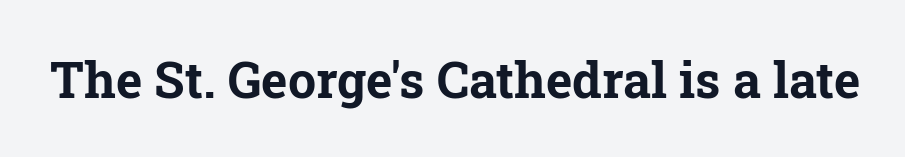
Q: Is the text bold? A: Yes.
Q: Is the text italic (slanted)? A: No, it is upright.
Q: Is the typeface a serif or a sans-serif typeface? A: Serif.
Q: Is the text underlined? A: No.
Q: Is the spacing between letters normal or unusually wide? A: Normal.
Q: Width (condensed, normal, or wide)? A: Normal.
Q: Stroke contrast? A: Low.
Q: x-height? A: Medium.
Q: Monospaced? A: No.
